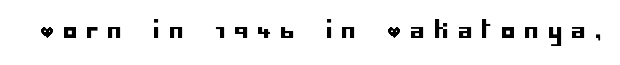
{"italic": "no", "underline": "no", "letter_spacing": "wide", "letter_spacing_em": 0.41, "glyph_px": 23}
